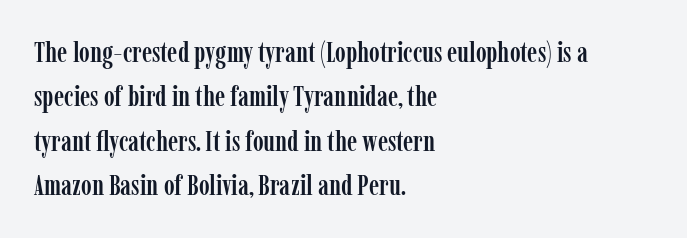
The image shows 29 px condensed serif type, upright; set left-aligned, normal line spacing (1.53x), normal letter spacing, not underlined; low stroke contrast and a medium x-height.
